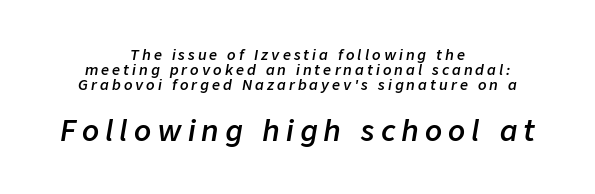
The image shows 28 px semibold type, italic (leaning right); set centered, tight line spacing (1.08x), unusually wide letter spacing (+0.22 em), not underlined; the second (bottom) block is 2.0x larger; low stroke contrast and a medium x-height.
